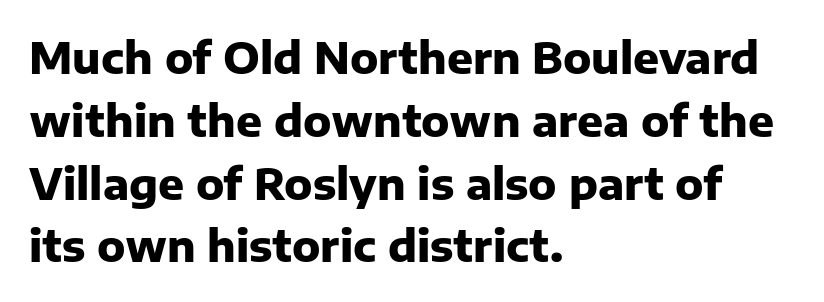
Q: Is the text bold? A: Yes.
Q: Is the text italic (slanted)? A: No, it is upright.
Q: Is the typeface a serif or a sans-serif typeface? A: Sans-serif.
Q: Is the text underlined? A: No.
Q: How is the paragraph aligned? A: Left-aligned.
Q: Is the spacing between letters normal or unusually wide? A: Normal.
Q: Is the spacing between lines tight, normal or loose? A: Normal.
Q: Width (condensed, normal, or wide)? A: Normal.
Q: Stroke contrast? A: Low.
Q: x-height? A: Medium.
Q: Monospaced? A: No.
